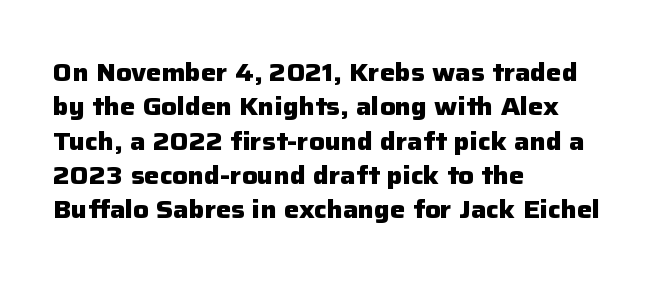
Q: Is the text bold? A: Yes.
Q: Is the text italic (slanted)? A: No, it is upright.
Q: Is the text underlined? A: No.
Q: How is the paragraph aligned? A: Left-aligned.
Q: Is the spacing between letters normal or unusually wide? A: Normal.
Q: Is the spacing between lines tight, normal or loose? A: Normal.
